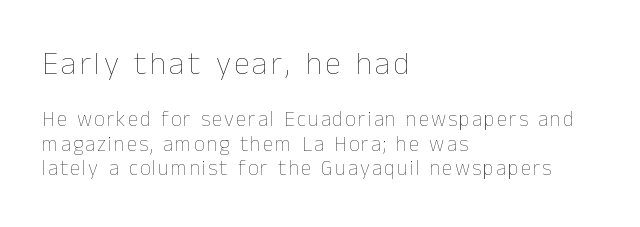
The image shows 32 px thin type, upright; set left-aligned, line spacing 1.17x, not underlined; the first (top) block is 1.52x larger; low stroke contrast and a medium x-height.
